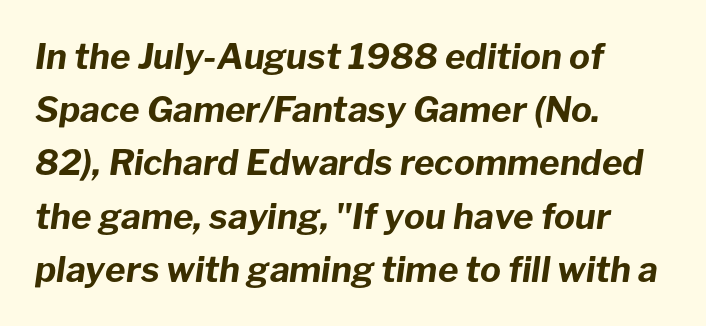
{"italic": "yes", "lean": "right", "slant_degrees": 8, "bold": "yes", "weight": "bold", "width": "normal", "stroke_contrast": "low", "x_height": "medium", "monospaced": "no", "underline": "no", "align": "left", "line_spacing": "normal", "line_spacing_ratio": 1.52, "letter_spacing": "normal", "letter_spacing_em": 0.0, "glyph_px": 35}
